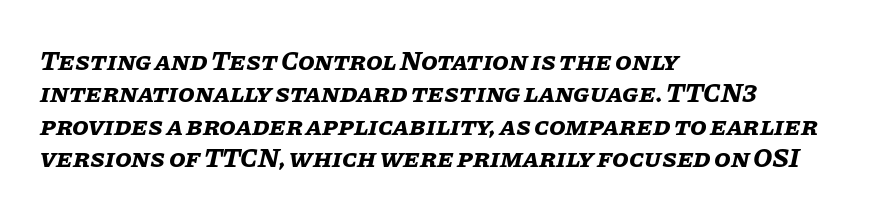
The image shows 27 px bold type, italic (leaning right); set left-aligned, line spacing 1.2x, normal letter spacing, not underlined.
